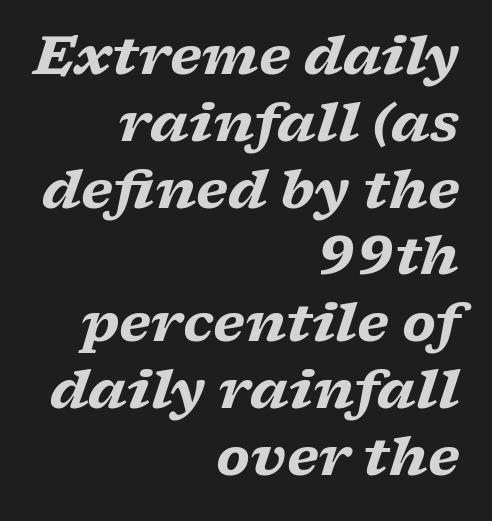
Q: Is the text bold? A: Yes.
Q: Is the text italic (slanted)? A: Yes, it leans right by about 17 degrees.
Q: Is the typeface a serif or a sans-serif typeface? A: Serif.
Q: Is the text underlined? A: No.
Q: How is the paragraph aligned? A: Right-aligned.
Q: Is the spacing between letters normal or unusually wide? A: Normal.
Q: Is the spacing between lines tight, normal or loose? A: Normal.
Q: Width (condensed, normal, or wide)? A: Wide.
Q: Stroke contrast? A: Low.
Q: x-height? A: Medium.
Q: Monospaced? A: No.
